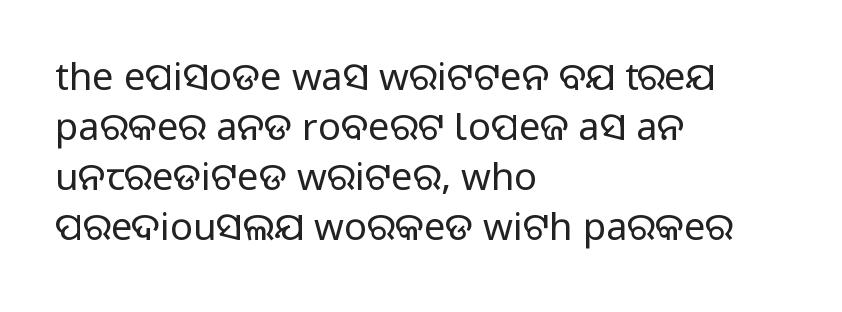
Note: no serifs on the glyphs. Horizontally, the lines are justified to the leading edge only. Clear beneath every line of the passage. Does the lettering tilt? It doesn't — this is upright. Notice how descenders clear the ascenders below comfortably — that's standard leading. Is this a fixed-width face? No — the glyphs have proportional, varying widths.
